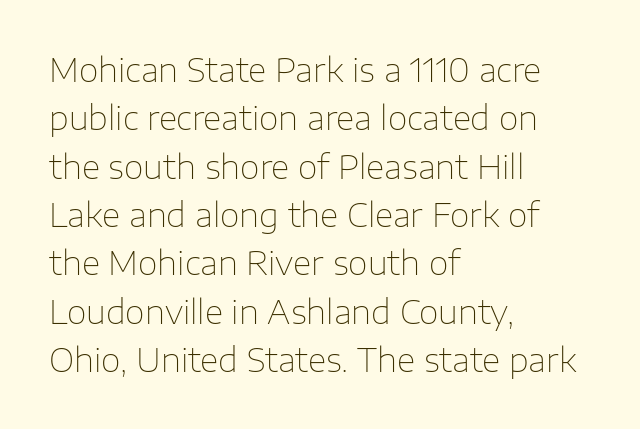
Q: Is the text bold? A: No.
Q: Is the text italic (slanted)? A: No, it is upright.
Q: Is the typeface a serif or a sans-serif typeface? A: Sans-serif.
Q: Is the text underlined? A: No.
Q: How is the paragraph aligned? A: Left-aligned.
Q: Is the spacing between letters normal or unusually wide? A: Normal.
Q: Is the spacing between lines tight, normal or loose? A: Normal.
Q: Width (condensed, normal, or wide)? A: Normal.
Q: Stroke contrast? A: Low.
Q: x-height? A: Medium.
Q: Monospaced? A: No.
